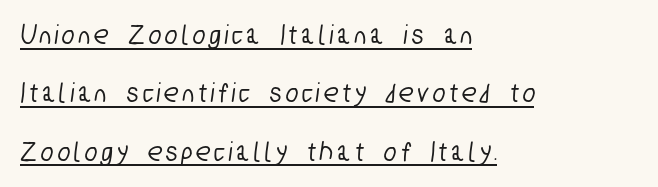
{"serif": "no", "width": "condensed", "stroke_contrast": "low", "x_height": "medium", "monospaced": "no", "underline": "yes", "align": "left", "line_spacing": "loose", "line_spacing_ratio": 2.01, "glyph_px": 29}
